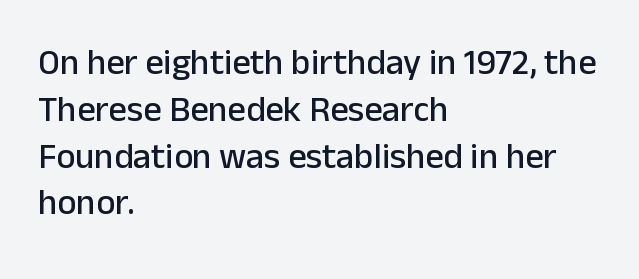
Honestly, the row spacing looks completely unremarkable. This is the regular roman posture of the typeface. Underline: absent. The horizontal fit of the characters is conventional and even.
